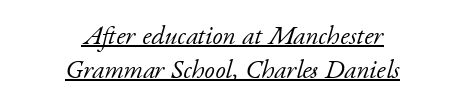
A normal amount of white space separates one row of letters from the next. The line texture is even and compact thanks to regular tracking. Style check: oblique. Stems here are at most as thick as an everyday book face. The words here are underlined. The text block is weighted toward neither margin, spreading evenly from the middle.
